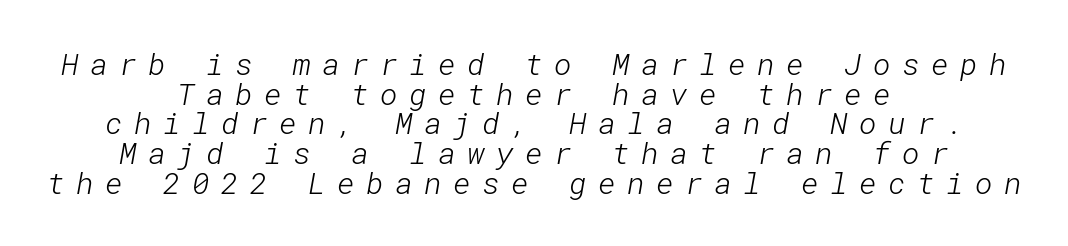
{"serif": "no", "bold": "no", "weight": "light", "width": "normal", "stroke_contrast": "low", "x_height": "medium", "underline": "no", "align": "center", "line_spacing": "tight", "line_spacing_ratio": 0.99, "letter_spacing": "wide", "letter_spacing_em": 0.38, "glyph_px": 30}
